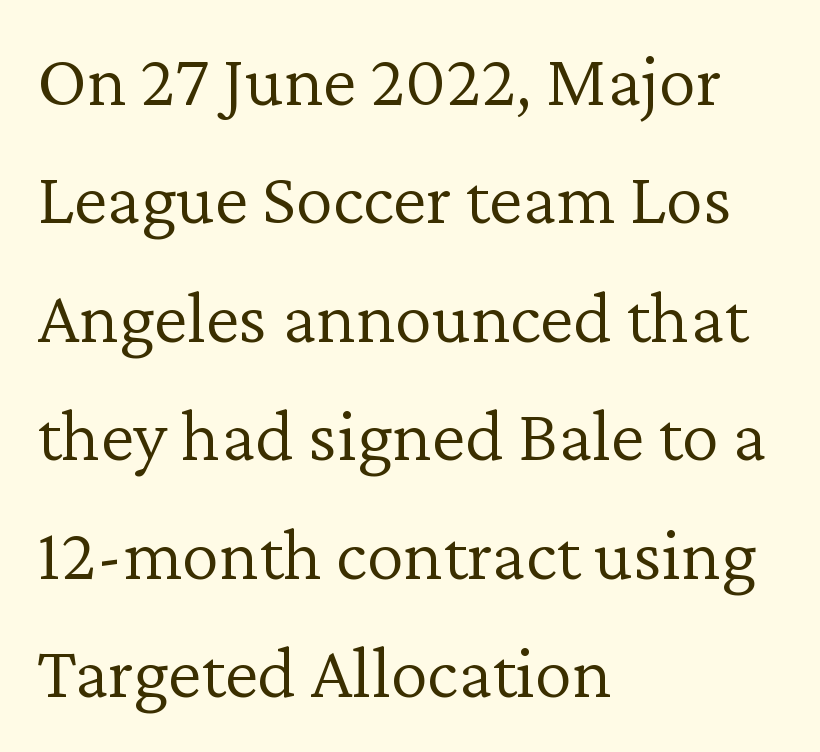
The image shows 75 px light serif type, upright; set left-aligned, normal line spacing (1.58x), normal letter spacing, not underlined; low stroke contrast and a medium x-height.
